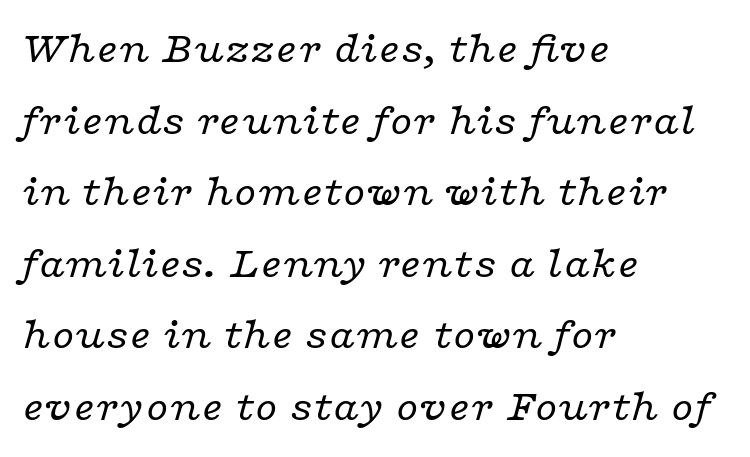
The image shows 45 px regular-weight, wide serif type, italic (leaning right); set left-aligned, normal line spacing (1.59x), normal letter spacing, not underlined; low stroke contrast and a medium x-height.
